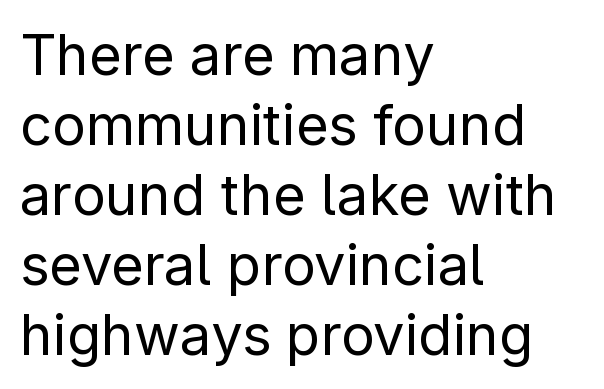
A typesetter would call this proportional, since set widths differ per character. A normal amount of white space separates one row of letters from the next. The glyphs are unaccompanied by any horizontal stroke below them. The font is comparable to plain body text, perhaps lighter. The letters carry no serifs — their stems end cleanly without finishing strokes.
